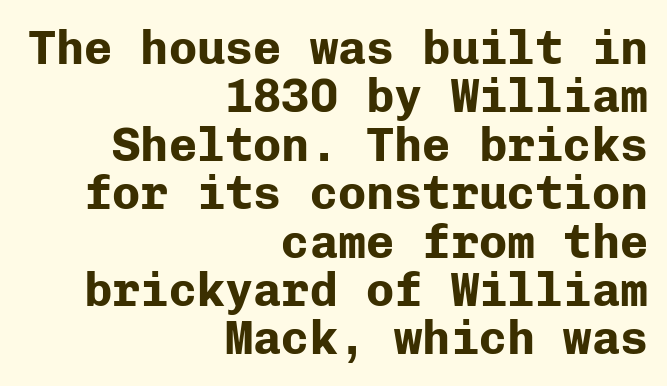
The image shows 47 px bold sans-serif type, upright, monospaced; set right-aligned, tight line spacing (1.03x), normal letter spacing, not underlined; low stroke contrast and a medium x-height.
